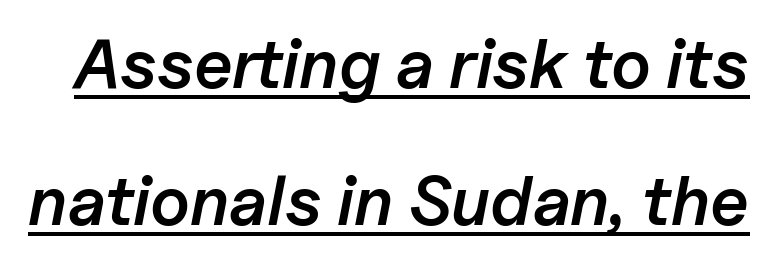
Q: Is the text bold? A: Semi-bold.
Q: Is the text italic (slanted)? A: Yes, it leans right by about 11 degrees.
Q: Is the text underlined? A: Yes.
Q: Is the spacing between letters normal or unusually wide? A: Normal.
Q: Is the spacing between lines tight, normal or loose? A: Loose.
Q: Width (condensed, normal, or wide)? A: Normal.
Q: Stroke contrast? A: Low.
Q: x-height? A: Medium.
Q: Monospaced? A: No.
